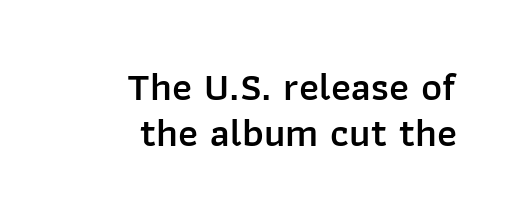
The image shows 40 px semibold sans-serif type, upright; set right-aligned, tight line spacing (1.14x), normal letter spacing, not underlined; low stroke contrast and a medium x-height.
